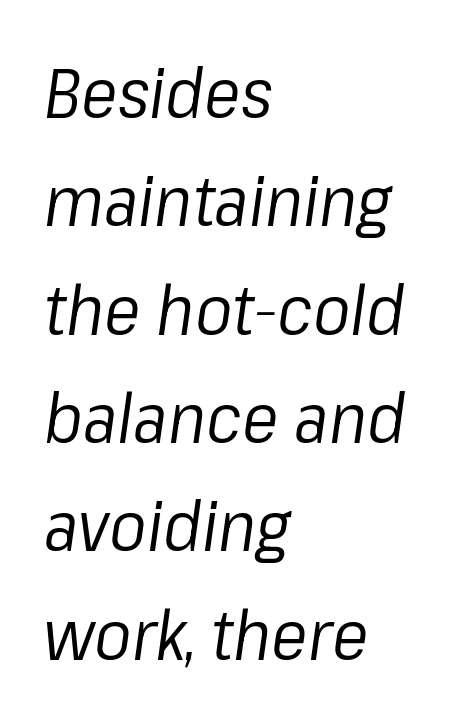
Q: Is the text bold? A: No.
Q: Is the text italic (slanted)? A: Yes, it leans right by about 8 degrees.
Q: Is the text underlined? A: No.
Q: How is the paragraph aligned? A: Left-aligned.
Q: Is the spacing between letters normal or unusually wide? A: Normal.
Q: Is the spacing between lines tight, normal or loose? A: Normal.
Q: Width (condensed, normal, or wide)? A: Normal.
Q: Stroke contrast? A: Low.
Q: x-height? A: Medium.
Q: Monospaced? A: No.
